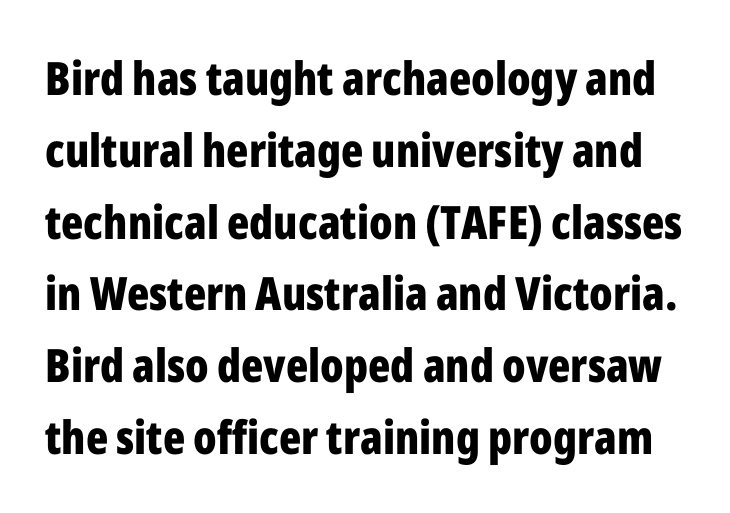
The image shows 46 px bold, condensed sans-serif type, upright; set normal line spacing (1.56x), normal letter spacing, not underlined; low stroke contrast and a medium x-height.
